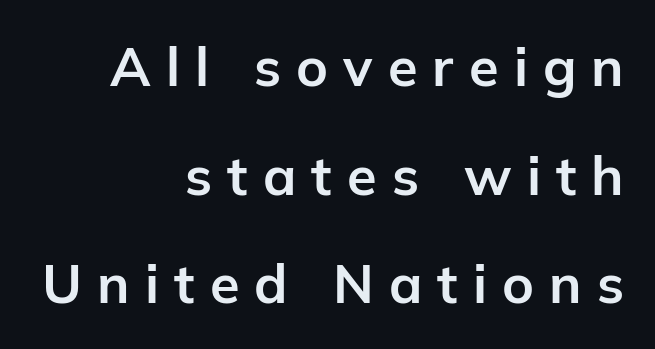
Q: Is the text bold? A: Yes.
Q: Is the text italic (slanted)? A: No, it is upright.
Q: Is the typeface a serif or a sans-serif typeface? A: Sans-serif.
Q: Is the text underlined? A: No.
Q: How is the paragraph aligned? A: Right-aligned.
Q: Is the spacing between letters normal or unusually wide? A: Unusually wide.
Q: Is the spacing between lines tight, normal or loose? A: Loose.
Q: Width (condensed, normal, or wide)? A: Normal.
Q: Stroke contrast? A: Low.
Q: x-height? A: Medium.
Q: Monospaced? A: No.
